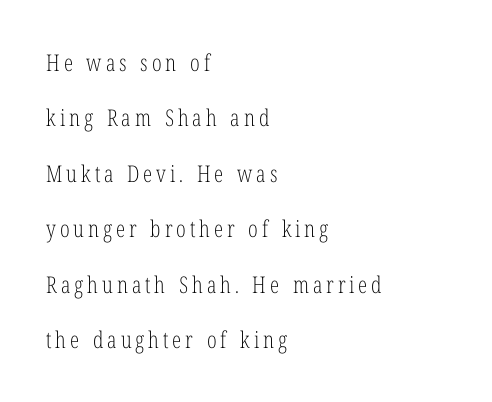
{"italic": "no", "bold": "no", "underline": "no", "align": "left", "line_spacing": "loose", "line_spacing_ratio": 2.41, "glyph_px": 23}
